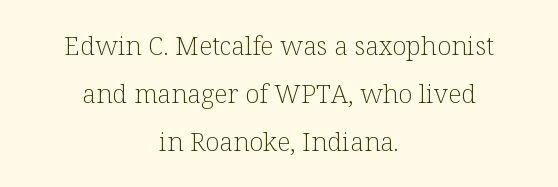
The image shows 26 px text type, upright; set centered, line spacing 1.85x, normal letter spacing, not underlined.
